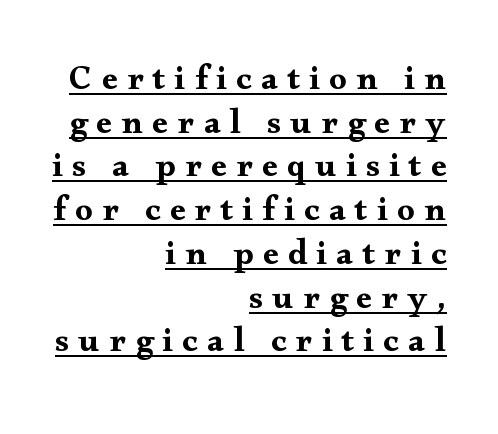
{"serif": "yes", "italic": "no", "width": "wide", "stroke_contrast": "medium", "x_height": "small", "monospaced": "no", "underline": "yes", "align": "right", "line_spacing": "normal", "line_spacing_ratio": 1.25, "letter_spacing": "wide", "letter_spacing_em": 0.27, "glyph_px": 35}
